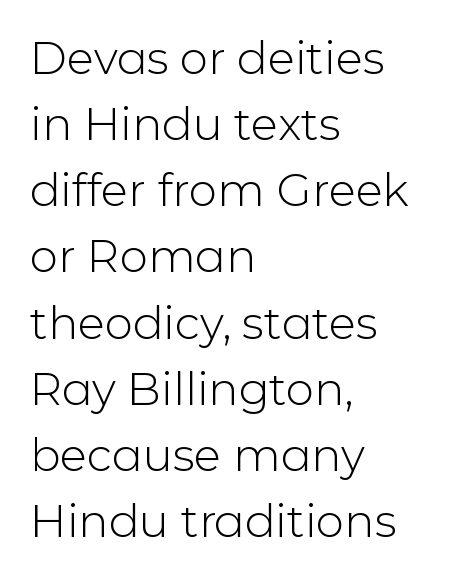
This rendering features lettering with no underline. A sans-serif font was chosen for this passage. The characters are drawn with everyday or finer stroke widths. No italicization has been applied; the sample stays upright. Words appear dense and cohesive because spacing is normal.
